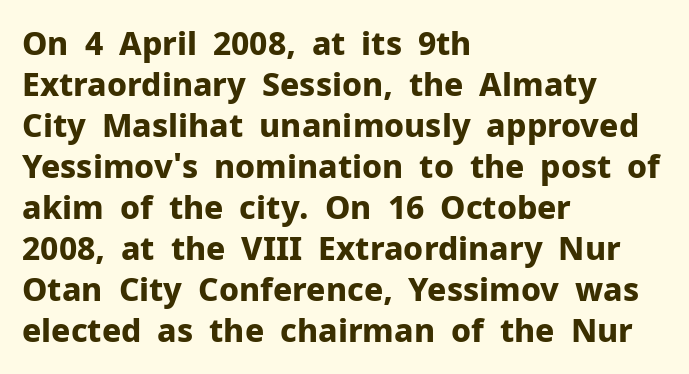
{"serif": "no", "italic": "no", "bold": "yes", "weight": "bold", "width": "normal", "stroke_contrast": "low", "x_height": "medium", "monospaced": "no", "underline": "no", "align": "left", "line_spacing": "normal", "line_spacing_ratio": 1.28, "letter_spacing": "normal", "letter_spacing_em": 0.0, "glyph_px": 32}
